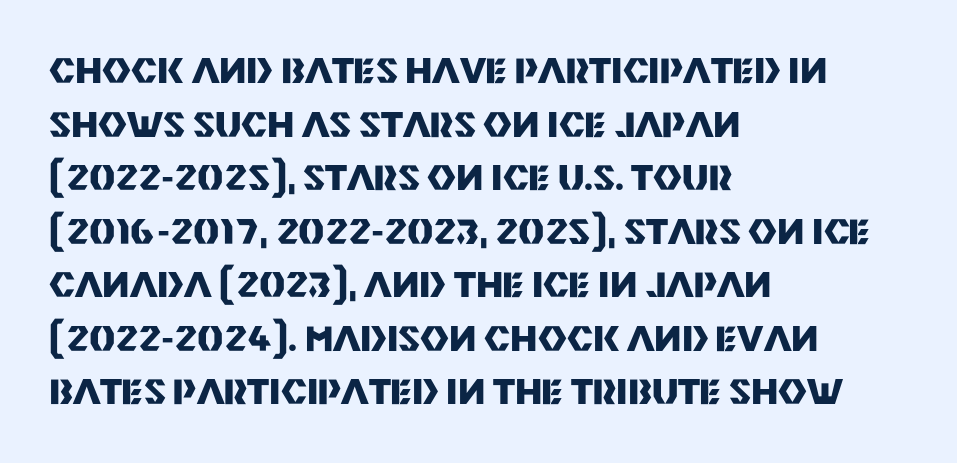
{"serif": "no", "italic": "no", "bold": "yes", "weight": "heavy", "width": "normal", "stroke_contrast": "medium", "x_height": "large", "monospaced": "no", "underline": "no", "align": "left", "line_spacing": "normal", "line_spacing_ratio": 1.53, "letter_spacing": "normal", "letter_spacing_em": 0.0, "glyph_px": 35}
